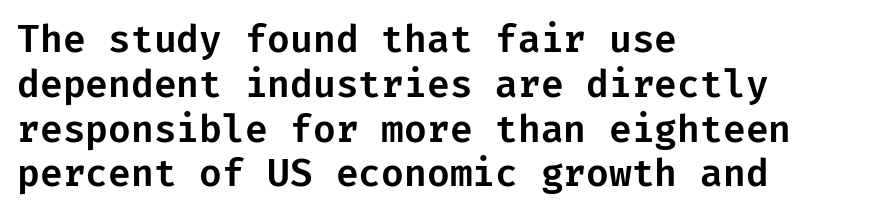
Q: Is the text italic (slanted)? A: No, it is upright.
Q: Is the typeface a serif or a sans-serif typeface? A: Sans-serif.
Q: Is the text underlined? A: No.
Q: How is the paragraph aligned? A: Left-aligned.
Q: Is the spacing between letters normal or unusually wide? A: Normal.
Q: Width (condensed, normal, or wide)? A: Normal.
Q: Stroke contrast? A: Low.
Q: x-height? A: Medium.
